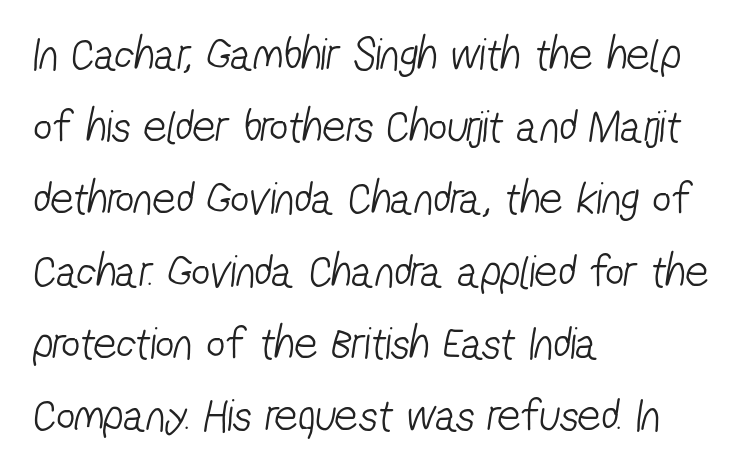
The line-height multiplier appears to be the usual default. These lines are rendered in a variable-pitch font. These lines are set flush left with a ragged right edge. A clean baseline with only descenders dipping below it. Weight: not bold — regular or lighter. The passage shown has conventional tracking throughout.
